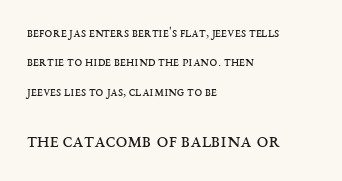
Q: Is the text bold? A: No.
Q: Is the text italic (slanted)? A: No, it is upright.
Q: Is the text underlined? A: No.
Q: How is the paragraph aligned? A: Left-aligned.
Q: Is the spacing between letters normal or unusually wide? A: Normal.
Q: Is the spacing between lines tight, normal or loose? A: Loose.
Q: Which block of text is set in a larger size, the first (top) or the second (bottom)? A: The second (bottom) one.
